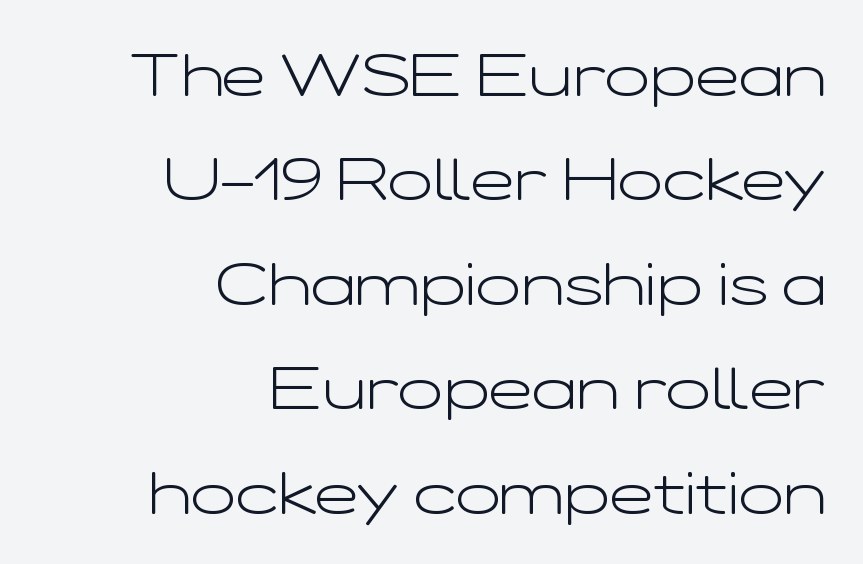
A clean baseline with only descenders dipping below it. Note: no serifs on the glyphs. Nothing unusual about the tracking: characters are spaced as the font intends. Each stroke keeps to a modest, everyday thickness or less.
